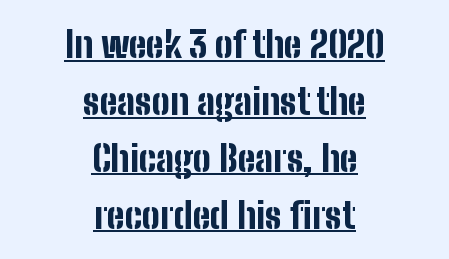
Q: Is the text bold? A: Yes.
Q: Is the text italic (slanted)? A: No, it is upright.
Q: Is the typeface a serif or a sans-serif typeface? A: Sans-serif.
Q: Is the text underlined? A: Yes.
Q: How is the paragraph aligned? A: Centered.
Q: Is the spacing between letters normal or unusually wide? A: Normal.
Q: Is the spacing between lines tight, normal or loose? A: Normal.
Q: Width (condensed, normal, or wide)? A: Condensed.
Q: Stroke contrast? A: Low.
Q: x-height? A: Medium.
Q: Monospaced? A: No.
